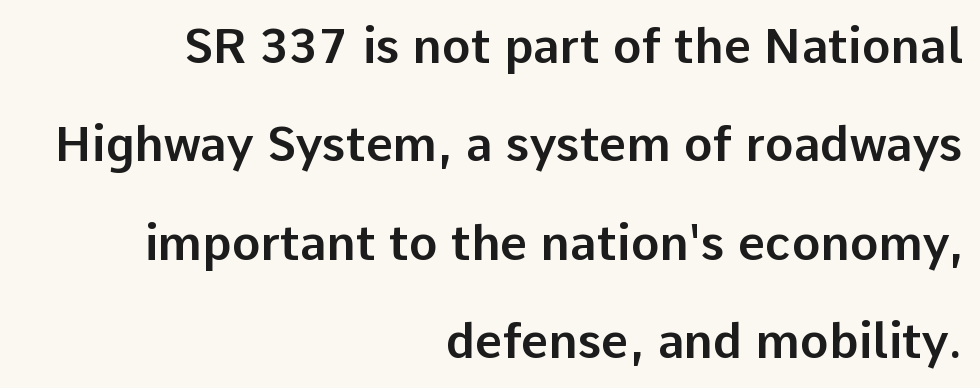
{"serif": "no", "italic": "no", "width": "normal", "stroke_contrast": "low", "x_height": "medium", "monospaced": "no", "underline": "no", "align": "right", "line_spacing": "loose", "line_spacing_ratio": 2.05, "letter_spacing": "normal", "letter_spacing_em": 0.0, "glyph_px": 48}
